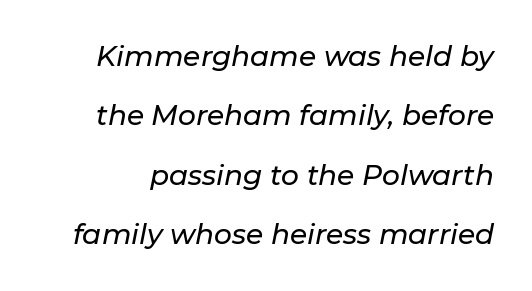
Q: Is the text italic (slanted)? A: Yes, it leans right by about 11 degrees.
Q: Is the text underlined? A: No.
Q: Is the spacing between letters normal or unusually wide? A: Normal.
Q: Is the spacing between lines tight, normal or loose? A: Loose.
Q: Width (condensed, normal, or wide)? A: Normal.
Q: Stroke contrast? A: Low.
Q: x-height? A: Medium.
Q: Monospaced? A: No.
